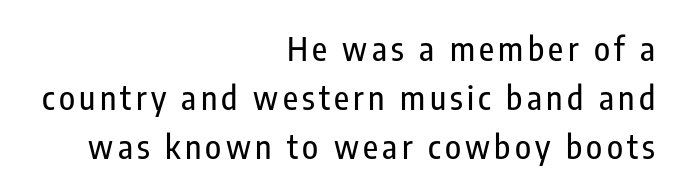
The image shows 33 px condensed sans-serif type, upright; set right-aligned, normal line spacing (1.49x), not underlined; low stroke contrast and a medium x-height.
